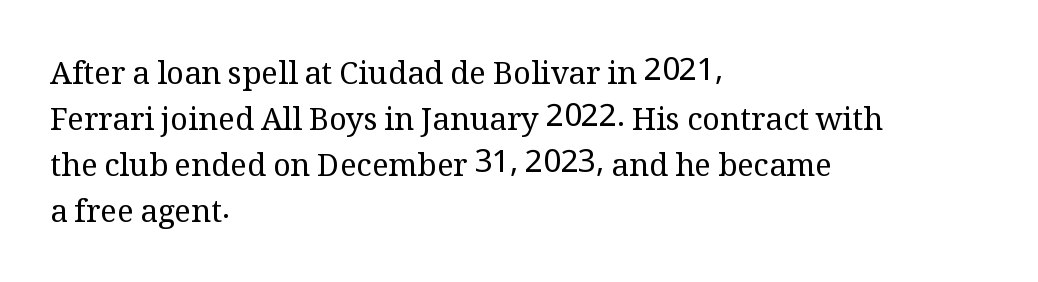
The image shows 31 px regular-weight serif type, upright; set left-aligned, normal line spacing (1.48x), normal letter spacing, not underlined; medium stroke contrast and a medium x-height.
